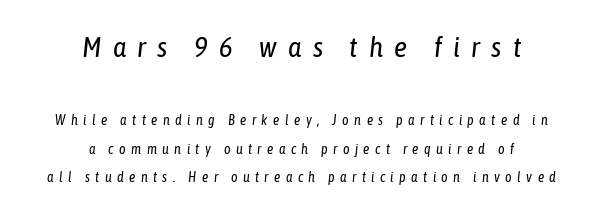
{"italic": "yes", "lean": "right", "slant_degrees": 6, "bold": "no", "weight": "regular", "width": "condensed", "stroke_contrast": "low", "x_height": "medium", "monospaced": "no", "underline": "no", "align": "center", "line_spacing": "loose", "line_spacing_ratio": 2.04, "letter_spacing": "wide", "letter_spacing_em": 0.39, "larger_block": "first", "size_ratio": 2.07, "glyph_px": 29}
